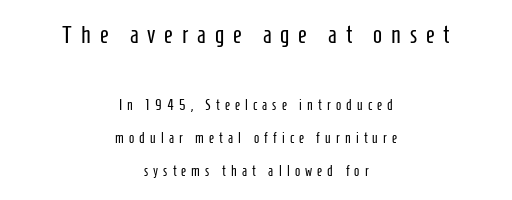
The image shows 24 px text type, upright; set centered, loose line spacing (2.36x), unusually wide letter spacing (+0.37 em), not underlined; the first (top) block is 1.71x larger.
